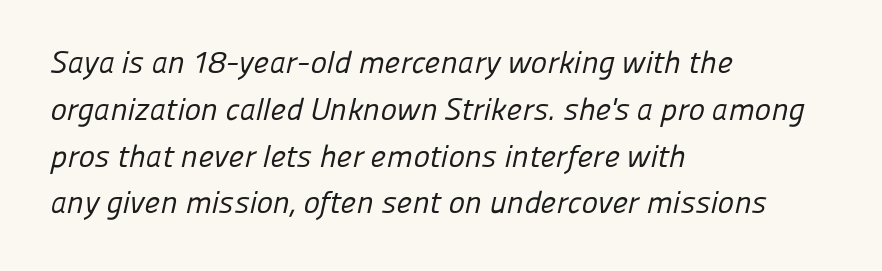
{"serif": "no", "bold": "no", "weight": "regular", "width": "normal", "stroke_contrast": "low", "x_height": "medium", "monospaced": "no", "underline": "no", "align": "left", "line_spacing": "normal", "line_spacing_ratio": 1.51, "letter_spacing": "normal", "letter_spacing_em": 0.0, "glyph_px": 31}
